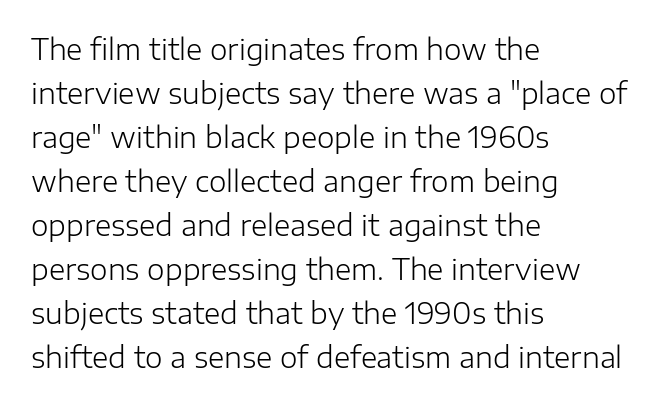
The image shows 28 px light sans-serif type, upright; set left-aligned, normal line spacing (1.57x), normal letter spacing, not underlined; low stroke contrast and a medium x-height.
